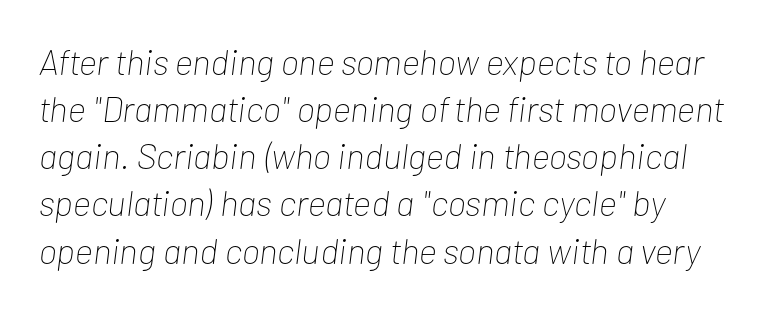
Check the space under the baseline: it is left empty. Varying glyph widths throughout — classic text-font behaviour. A normal amount of white space separates one row of letters from the next. It's the slanting kind of type. Visually the block forms a straight wall on the left and a jagged coastline on the right.
